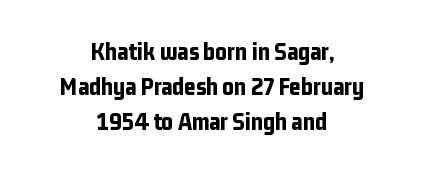
{"italic": "no", "bold": "yes", "underline": "no", "align": "center", "line_spacing": "normal", "line_spacing_ratio": 1.4, "letter_spacing": "normal", "letter_spacing_em": 0.0, "glyph_px": 25}
